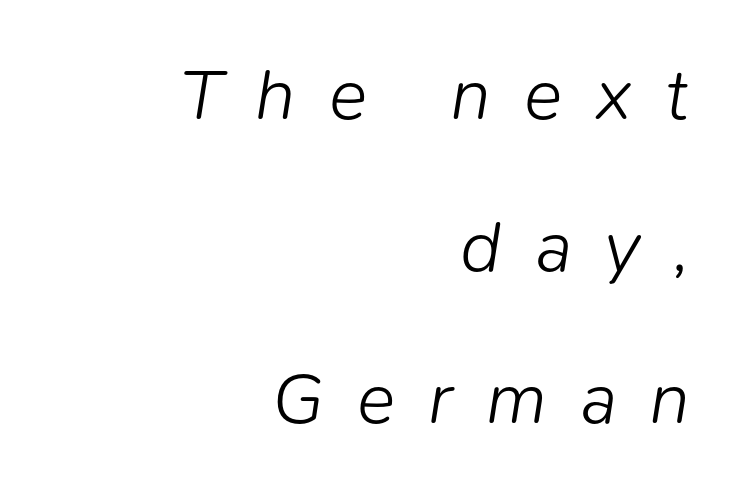
The image shows 72 px light type, italic (leaning right); set right-aligned, loose line spacing (2.11x), unusually wide letter spacing (+0.46 em), not underlined; low stroke contrast and a medium x-height.
